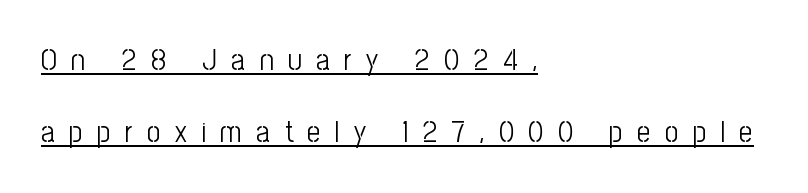
Q: Is the text bold? A: No.
Q: Is the text italic (slanted)? A: No, it is upright.
Q: Is the typeface a serif or a sans-serif typeface? A: Sans-serif.
Q: Is the text underlined? A: Yes.
Q: How is the paragraph aligned? A: Left-aligned.
Q: Is the spacing between letters normal or unusually wide? A: Unusually wide.
Q: Is the spacing between lines tight, normal or loose? A: Loose.
Q: Width (condensed, normal, or wide)? A: Condensed.
Q: Stroke contrast? A: Low.
Q: x-height? A: Medium.
Q: Monospaced? A: No.
